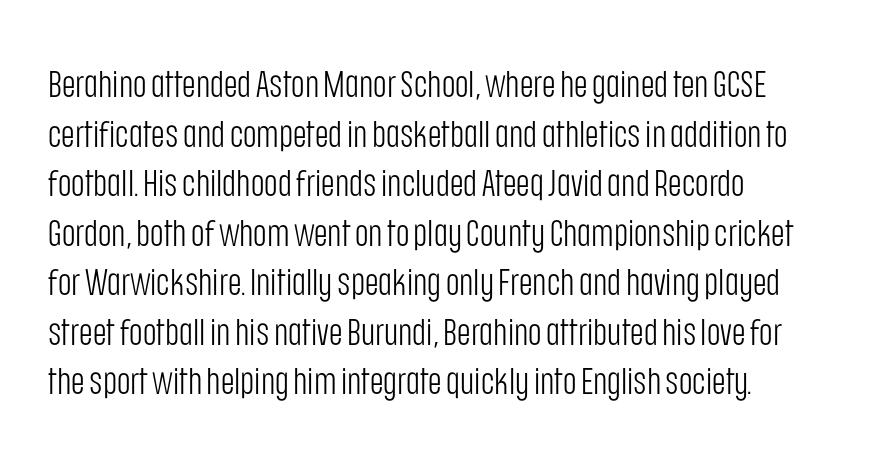
Default kerning and tracking; the words read as compact shapes. Type style note: lacks serifs. The strokes are not fattened; the text isn't bold. Character widths vary here, with narrow letters taking less room than wide ones. Leading: standard. Quick note: underline off.
